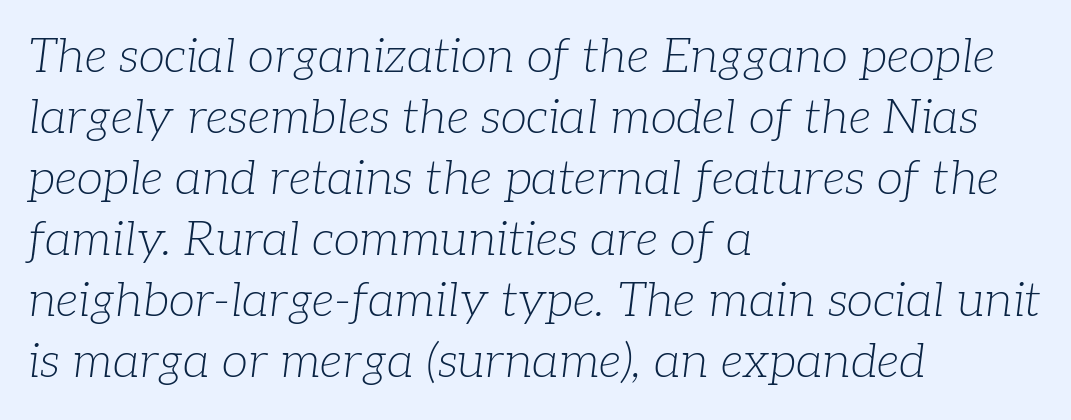
The image shows 48 px light serif type, italic (leaning right); set left-aligned, normal line spacing (1.27x), normal letter spacing, not underlined; low stroke contrast and a medium x-height.
